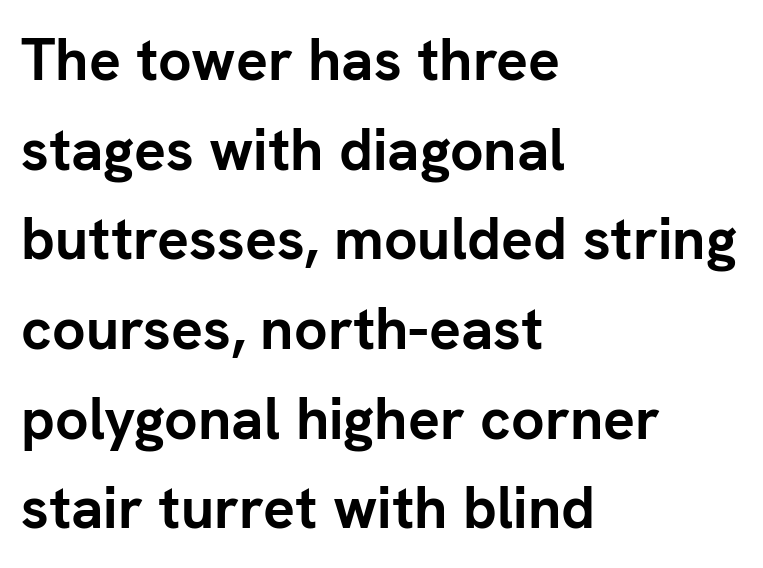
Q: Is the text bold? A: Yes.
Q: Is the text italic (slanted)? A: No, it is upright.
Q: Is the typeface a serif or a sans-serif typeface? A: Sans-serif.
Q: Is the text underlined? A: No.
Q: How is the paragraph aligned? A: Left-aligned.
Q: Is the spacing between letters normal or unusually wide? A: Normal.
Q: Is the spacing between lines tight, normal or loose? A: Normal.
Q: Width (condensed, normal, or wide)? A: Normal.
Q: Stroke contrast? A: Low.
Q: x-height? A: Medium.
Q: Monospaced? A: No.
